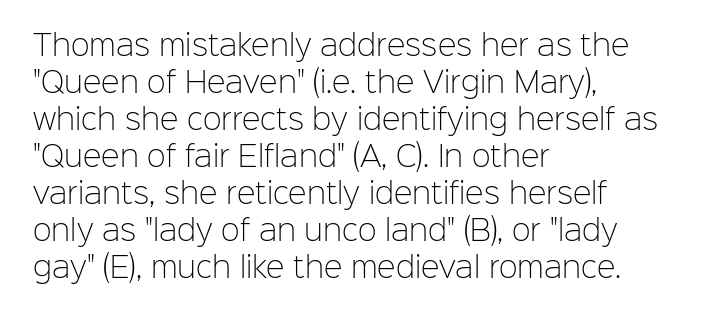
{"serif": "no", "italic": "no", "bold": "no", "weight": "light", "width": "normal", "stroke_contrast": "low", "x_height": "medium", "monospaced": "no", "underline": "no", "align": "left", "line_spacing": "normal", "line_spacing_ratio": 1.32, "letter_spacing": "normal", "letter_spacing_em": 0.0, "glyph_px": 28}
